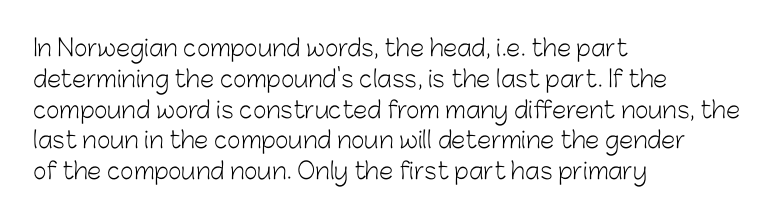
The image shows 23 px text type, upright; set left-aligned, normal line spacing (1.34x), normal letter spacing, not underlined.
